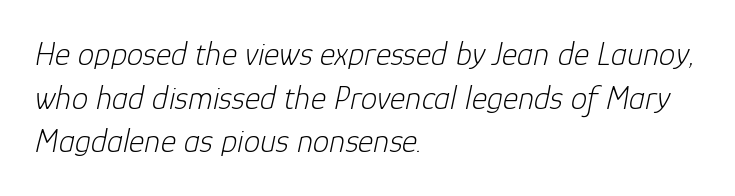
The image shows 33 px light type, italic (leaning right); set left-aligned, normal line spacing (1.32x), normal letter spacing, not underlined; low stroke contrast and a medium x-height.
